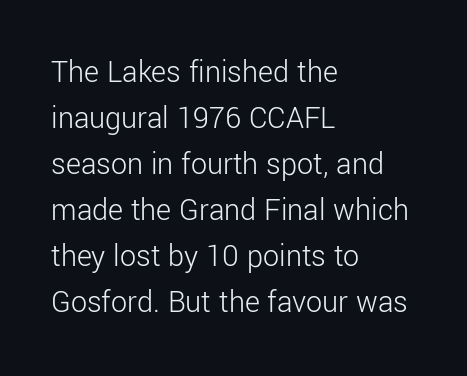
{"serif": "no", "italic": "no", "bold": "no", "weight": "light", "width": "normal", "stroke_contrast": "low", "x_height": "medium", "monospaced": "no", "underline": "no", "align": "left", "line_spacing": "normal", "line_spacing_ratio": 1.44, "letter_spacing": "normal", "letter_spacing_em": 0.0, "glyph_px": 32}
